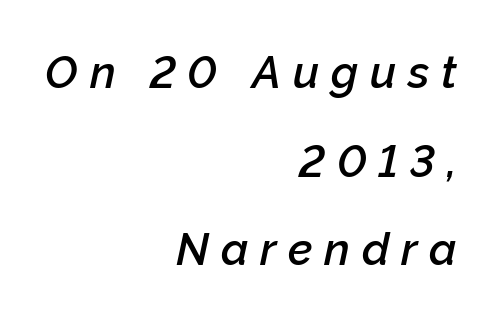
Is the letter spacing exaggerated? Yes — the characters are pushed far apart. When letters slant like this, we call the style italic. Any mark beneath the type? The region is blank. Airy leading. Emphasis by weight is partial: semibold.
